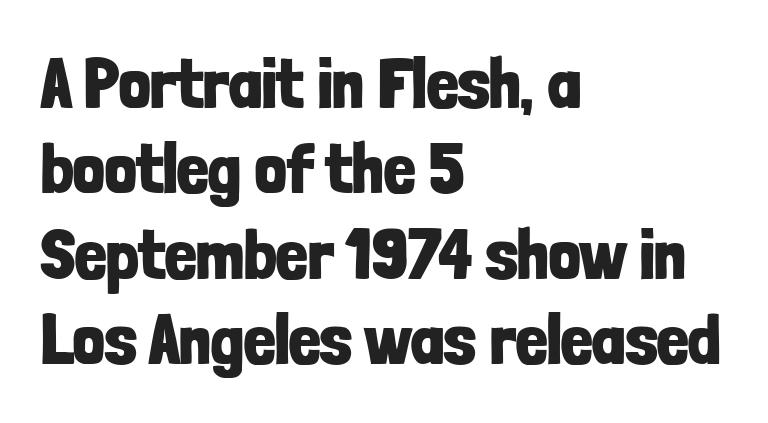
The image shows 70 px bold, condensed sans-serif type, upright; set left-aligned, line spacing 1.22x, normal letter spacing, not underlined; low stroke contrast and a medium x-height.
